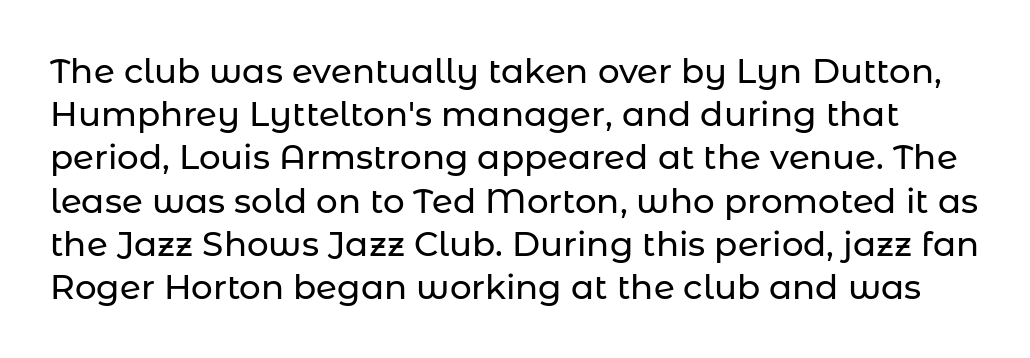
{"serif": "no", "italic": "no", "width": "normal", "stroke_contrast": "low", "x_height": "medium", "monospaced": "no", "underline": "no", "line_spacing": "normal", "line_spacing_ratio": 1.27, "letter_spacing": "normal", "letter_spacing_em": 0.0, "glyph_px": 34}
